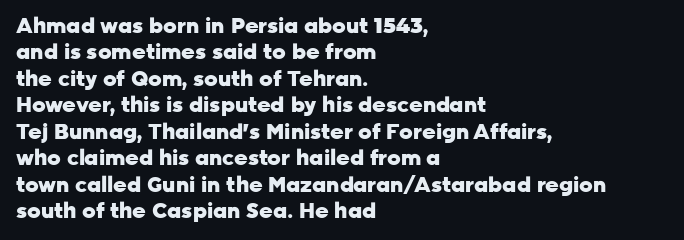
The image shows 21 px bold type, upright; set left-aligned, normal line spacing (1.26x), normal letter spacing, not underlined.
